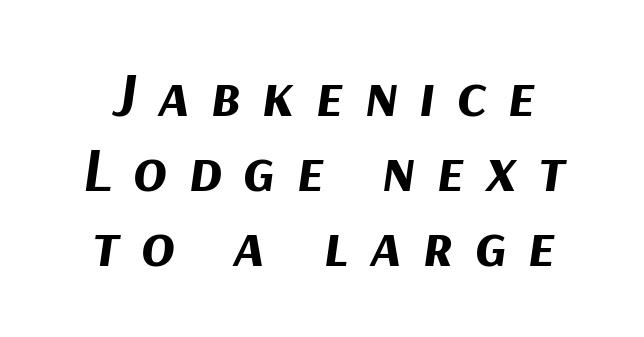
Q: Is the text bold? A: Yes.
Q: Is the text italic (slanted)? A: Yes, it leans right by about 9 degrees.
Q: Is the text underlined? A: No.
Q: Is the spacing between letters normal or unusually wide? A: Unusually wide.
Q: Width (condensed, normal, or wide)? A: Normal.
Q: Stroke contrast? A: Medium.
Q: x-height? A: Medium.
Q: Monospaced? A: No.
